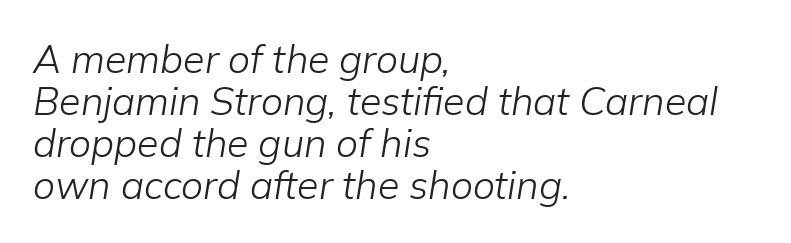
The image shows 39 px light type, italic (leaning right); set left-aligned, tight line spacing (1.08x), normal letter spacing, not underlined; low stroke contrast and a medium x-height.
